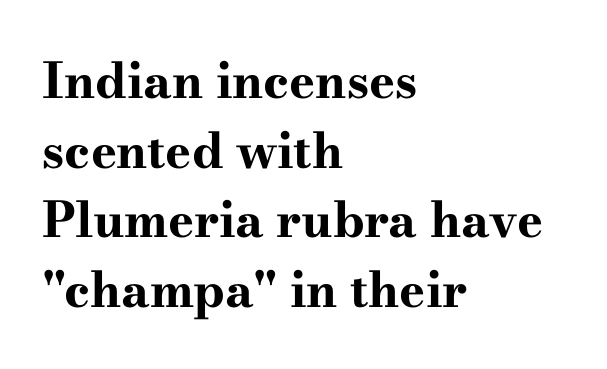
The image shows 49 px bold, wide serif type, upright; set left-aligned, normal line spacing (1.42x), normal letter spacing, not underlined; high stroke contrast and a small x-height.
